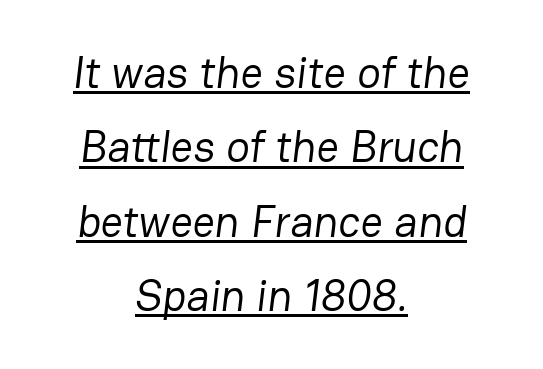
The image shows 44 px regular-weight sans-serif type; set centered, normal line spacing (1.69x), normal letter spacing, underlined; low stroke contrast and a medium x-height.
